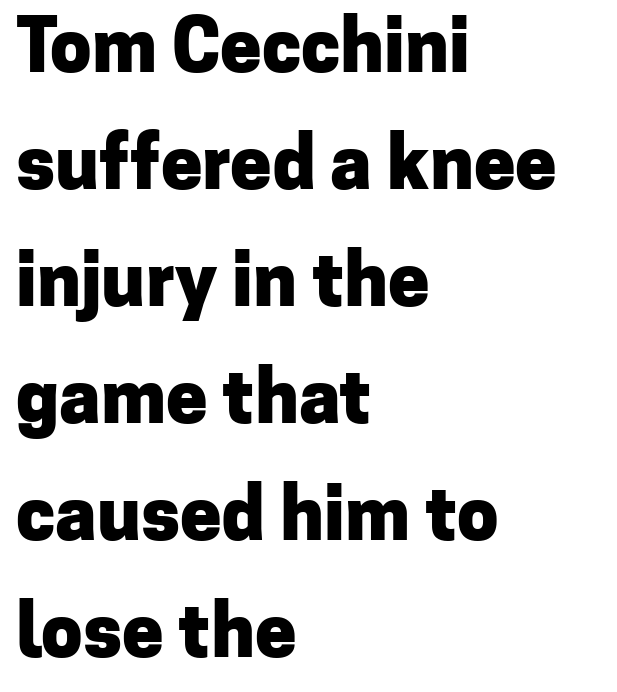
Q: Is the text bold? A: Yes.
Q: Is the text italic (slanted)? A: No, it is upright.
Q: Is the typeface a serif or a sans-serif typeface? A: Sans-serif.
Q: Is the text underlined? A: No.
Q: How is the paragraph aligned? A: Left-aligned.
Q: Is the spacing between letters normal or unusually wide? A: Normal.
Q: Is the spacing between lines tight, normal or loose? A: Normal.
Q: Width (condensed, normal, or wide)? A: Normal.
Q: Stroke contrast? A: Low.
Q: x-height? A: Medium.
Q: Monospaced? A: No.
